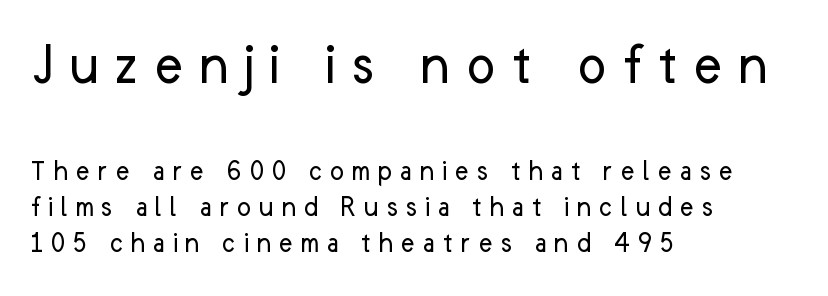
{"serif": "no", "italic": "no", "bold": "no", "weight": "regular", "width": "normal", "stroke_contrast": "low", "x_height": "medium", "monospaced": "no", "underline": "no", "align": "left", "line_spacing_ratio": 1.21, "letter_spacing": "wide", "letter_spacing_em": 0.25, "larger_block": "first", "size_ratio": 2.03, "glyph_px": 61}
